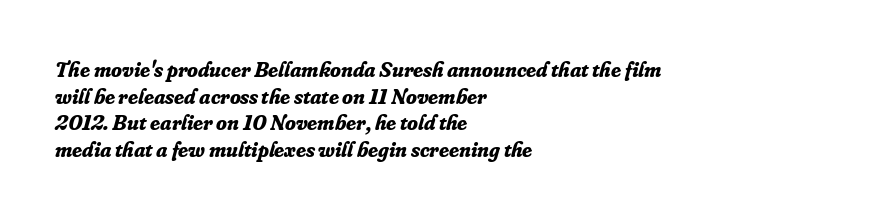
Here the glyphs are tracked normally, forming tight word shapes. The lines are quadded left. Notice how thick the strokes are: this is what a full bold looks like. Italic? Definitely — the glyphs are oblique. Bare-footed words on every line.
